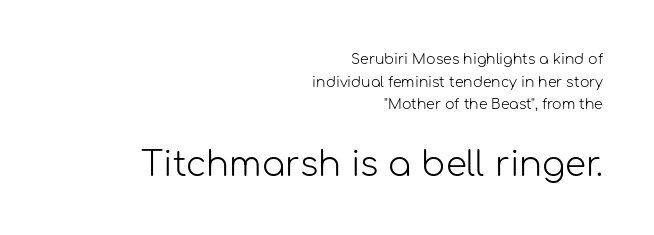
Q: Is the text bold? A: No.
Q: Is the text italic (slanted)? A: No, it is upright.
Q: Is the typeface a serif or a sans-serif typeface? A: Sans-serif.
Q: Is the text underlined? A: No.
Q: How is the paragraph aligned? A: Right-aligned.
Q: Is the spacing between letters normal or unusually wide? A: Normal.
Q: Is the spacing between lines tight, normal or loose? A: Normal.
Q: Which block of text is set in a larger size, the first (top) or the second (bottom)? A: The second (bottom) one.
Q: Width (condensed, normal, or wide)? A: Normal.
Q: Stroke contrast? A: Low.
Q: x-height? A: Medium.
Q: Monospaced? A: No.
